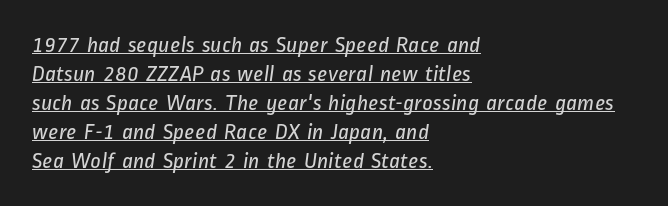
All the whitespace from short lines collects on the right. Nobody touched the tracking dial on this one. These characters rest on top of a visible drawn line. This block has exactly the height ordinary leading produces. A light-to-regular cut is what we see here.
